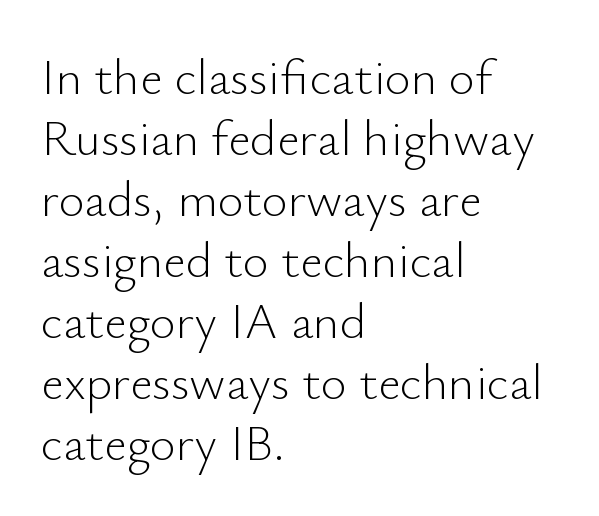
When letters stand straight like this, we call the style roman or upright. The text was rendered using a sans face with plain stroke endings. Descender tails drop into unmarked territory. Is the stroke heavy? The answer is a plain regular-or-lighter. A student would call this left alignment; a typographer would say flush left, rag right.
